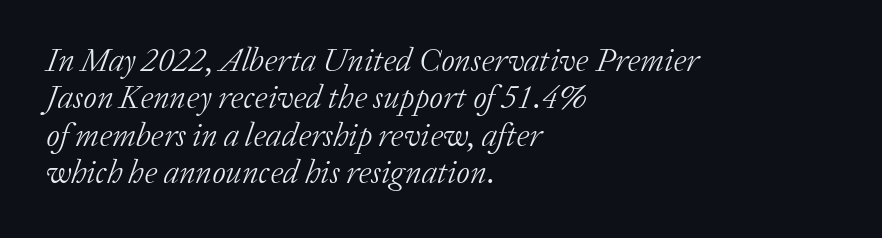
The image shows 33 px light serif type, italic (leaning right); set left-aligned, tight line spacing (1.13x), normal letter spacing, not underlined; low stroke contrast and a medium x-height.
